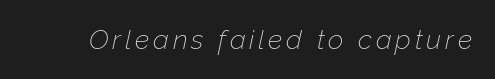
You can tell it's italic because the verticals aren't actually vertical. Lines of text with bare space underneath. The letters look calm and open, with moderate or lighter stems.
